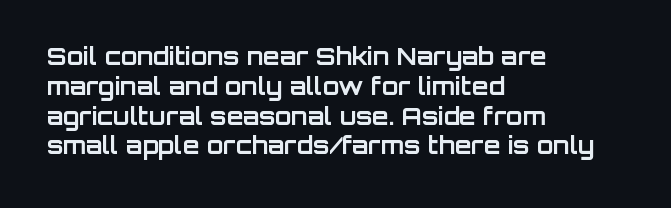
The image shows 24 px bold type, upright; set left-aligned, line spacing 1.24x, normal letter spacing, not underlined.
